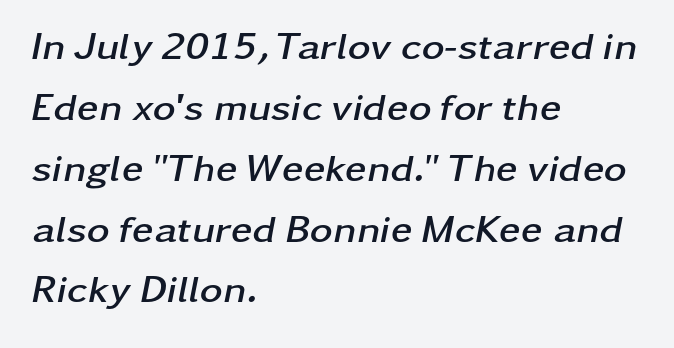
{"italic": "yes", "lean": "right", "slant_degrees": 11, "bold": "yes", "weight": "semibold", "width": "wide", "stroke_contrast": "low", "x_height": "medium", "monospaced": "no", "underline": "no", "align": "left", "line_spacing": "normal", "line_spacing_ratio": 1.56, "letter_spacing": "normal", "letter_spacing_em": 0.0, "glyph_px": 39}
